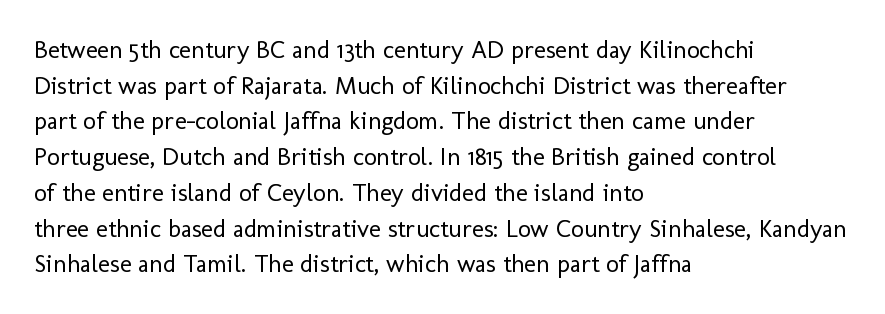
{"italic": "no", "bold": "no", "underline": "no", "align": "left", "line_spacing": "normal", "line_spacing_ratio": 1.43, "letter_spacing": "normal", "letter_spacing_em": 0.0, "glyph_px": 25}
